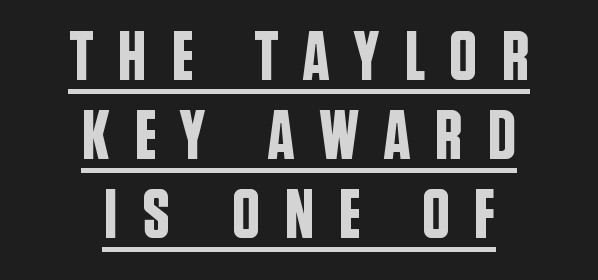
Q: Is the text italic (slanted)? A: No, it is upright.
Q: Is the typeface a serif or a sans-serif typeface? A: Sans-serif.
Q: Is the text underlined? A: Yes.
Q: How is the paragraph aligned? A: Centered.
Q: Is the spacing between letters normal or unusually wide? A: Unusually wide.
Q: Is the spacing between lines tight, normal or loose? A: Tight.
Q: Width (condensed, normal, or wide)? A: Condensed.
Q: Stroke contrast? A: Low.
Q: x-height? A: Large.
Q: Monospaced? A: No.
